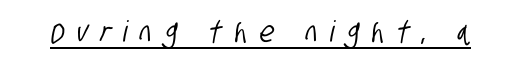
Q: Is the typeface a serif or a sans-serif typeface? A: Sans-serif.
Q: Is the text underlined? A: Yes.
Q: Is the spacing between letters normal or unusually wide? A: Unusually wide.
Q: Width (condensed, normal, or wide)? A: Condensed.
Q: Stroke contrast? A: Low.
Q: x-height? A: Large.
Q: Monospaced? A: No.
